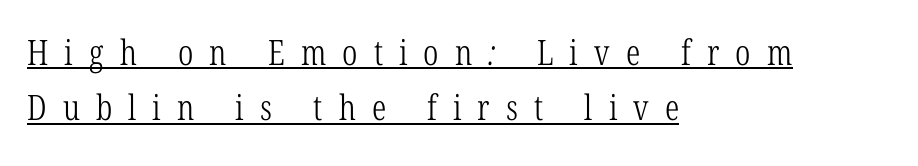
Q: Is the text bold? A: No.
Q: Is the typeface a serif or a sans-serif typeface? A: Serif.
Q: Is the text underlined? A: Yes.
Q: How is the paragraph aligned? A: Left-aligned.
Q: Is the spacing between letters normal or unusually wide? A: Unusually wide.
Q: Is the spacing between lines tight, normal or loose? A: Normal.
Q: Width (condensed, normal, or wide)? A: Condensed.
Q: Stroke contrast? A: Low.
Q: x-height? A: Medium.
Q: Monospaced? A: No.
